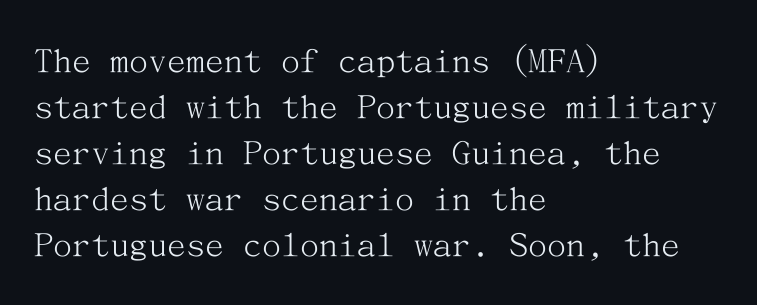
{"serif": "yes", "italic": "no", "bold": "no", "weight": "light", "width": "normal", "stroke_contrast": "medium", "x_height": "medium", "underline": "no", "align": "left", "line_spacing_ratio": 1.21, "letter_spacing": "normal", "letter_spacing_em": 0.0, "glyph_px": 38}
